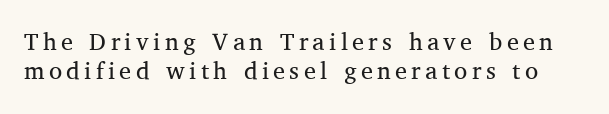
Q: Is the text bold? A: No.
Q: Is the text italic (slanted)? A: No, it is upright.
Q: Is the text underlined? A: No.
